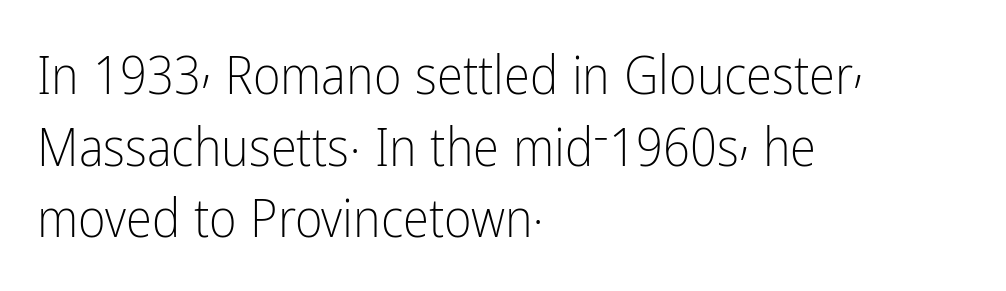
Q: Is the text bold? A: No.
Q: Is the text italic (slanted)? A: No, it is upright.
Q: Is the typeface a serif or a sans-serif typeface? A: Sans-serif.
Q: Is the text underlined? A: No.
Q: How is the paragraph aligned? A: Left-aligned.
Q: Is the spacing between letters normal or unusually wide? A: Normal.
Q: Is the spacing between lines tight, normal or loose? A: Normal.
Q: Width (condensed, normal, or wide)? A: Condensed.
Q: Stroke contrast? A: Low.
Q: x-height? A: Medium.
Q: Monospaced? A: No.
